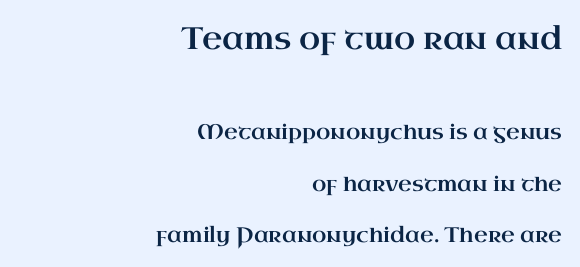
{"serif": "yes", "italic": "no", "width": "wide", "stroke_contrast": "high", "x_height": "small", "monospaced": "no", "underline": "no", "align": "right", "line_spacing": "loose", "line_spacing_ratio": 2.44, "letter_spacing": "normal", "letter_spacing_em": 0.0, "larger_block": "first", "size_ratio": 1.48, "glyph_px": 31}
